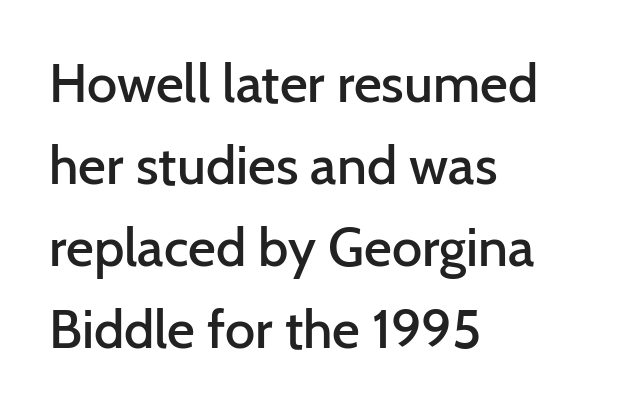
Letterform terminals end flat and unadorned throughout the passage. Looks like regular typesetting: each glyph gets only the width it needs. Compared with an ordinary text face, these strokes are moderately heavier — a semibold. Notice how descenders clear the ascenders below comfortably — that's standard leading. The typesetter chose a ragged-right arrangement here.
